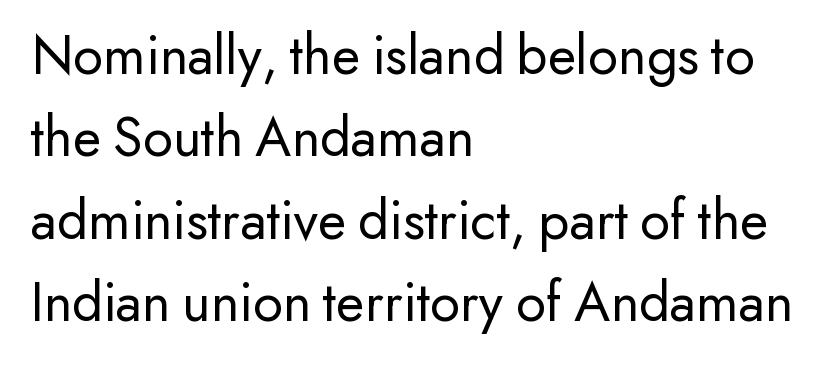
The image shows 58 px regular-weight sans-serif type, upright; set left-aligned, normal line spacing (1.42x), normal letter spacing, not underlined; low stroke contrast and a small x-height.
